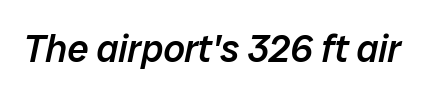
The image shows 38 px semibold type, italic (leaning right); set normal letter spacing, not underlined; low stroke contrast and a medium x-height.
